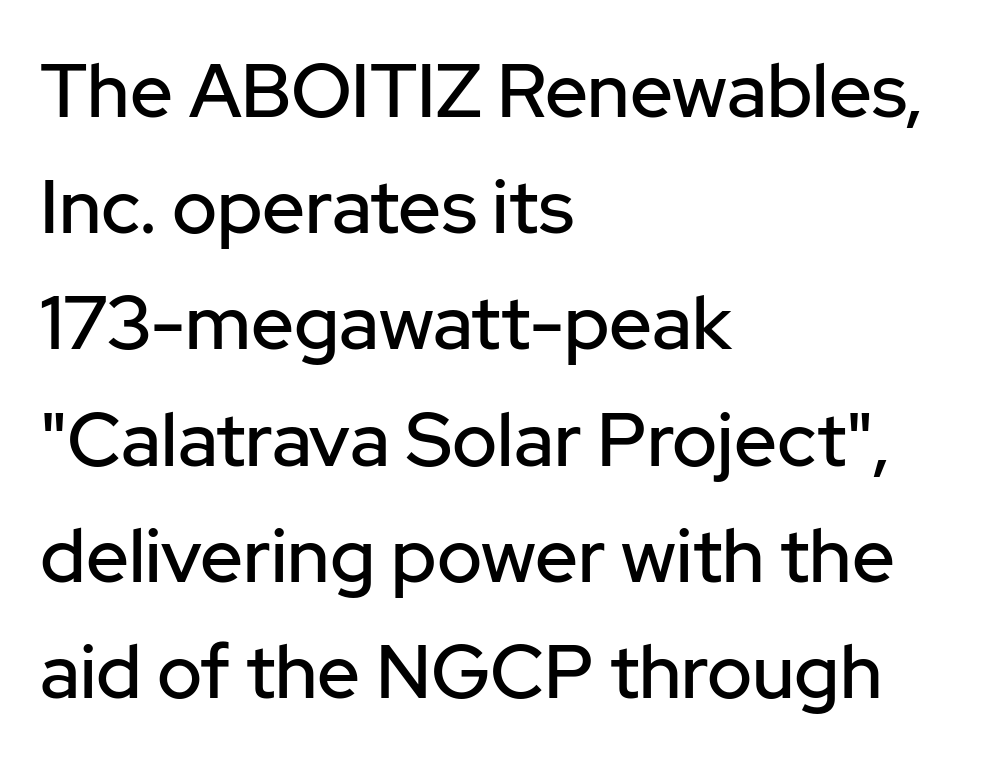
{"serif": "no", "italic": "no", "width": "normal", "stroke_contrast": "low", "x_height": "medium", "monospaced": "no", "underline": "no", "align": "left", "line_spacing": "normal", "line_spacing_ratio": 1.55, "letter_spacing": "normal", "letter_spacing_em": 0.0, "glyph_px": 75}
